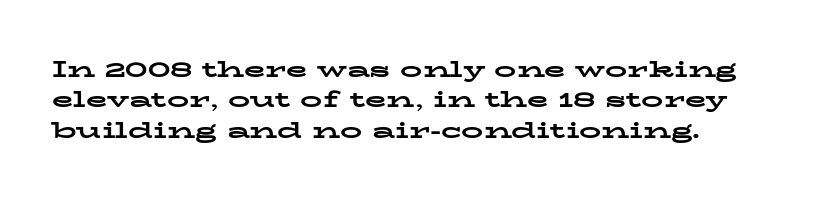
Q: Is the text bold? A: Yes.
Q: Is the text italic (slanted)? A: No, it is upright.
Q: Is the text underlined? A: No.
Q: Is the spacing between letters normal or unusually wide? A: Normal.
Q: Is the spacing between lines tight, normal or loose? A: Normal.
